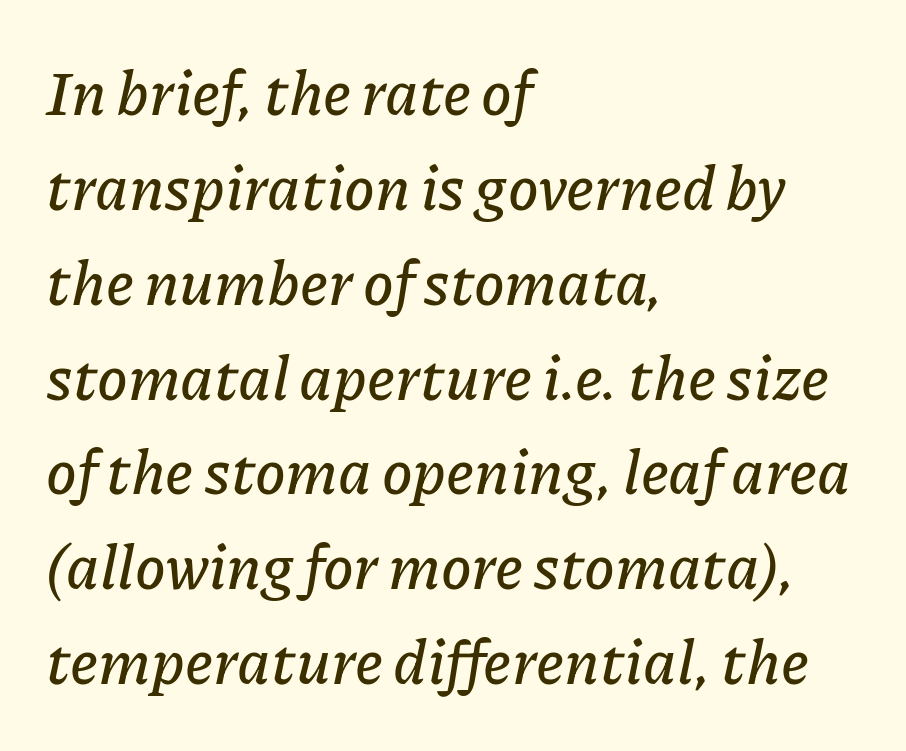
Here the designer chose a conventional face with non-uniform glyph widths. Nobody touched the tracking dial on this one. The whole block is typeset with a tilt. Alignment: flush left. The space beneath each line is pristine and unruled. Does the leading feel generous? No, just average.
